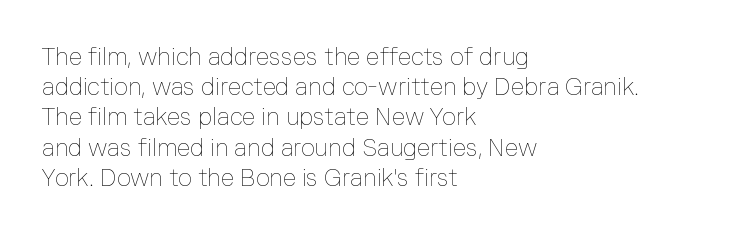
The weight would be labelled regular, book, light, or lighter still. Every stem runs plumb, perpendicular to the baseline. Descender tails drop into unmarked territory. One glance says typical: line gaps are just what's usual.
